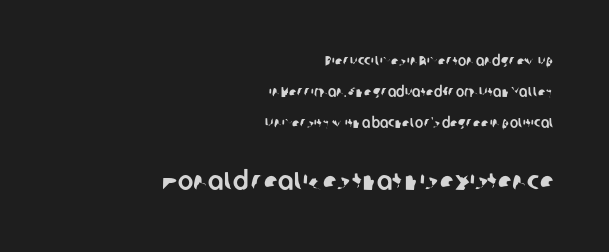
Bare-footed words on every line. Is the letter spacing exaggerated? No — it looks like the ordinary default. Where is the straight margin? On the right. Look at the glyph heights: the lower group is clearly the bigger setting. Whoever set this chose breathing room over compactness in the vertical rhythm.
